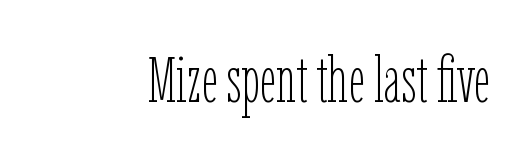
Descenders hang freely into open space. You could call the tracking neutral — neither tight nor loose. If you drew a line through each stem, it would be perfectly vertical. No letter is thick-stroked: the sample isn't bold. Varying glyph widths throughout — classic text-font behaviour.
